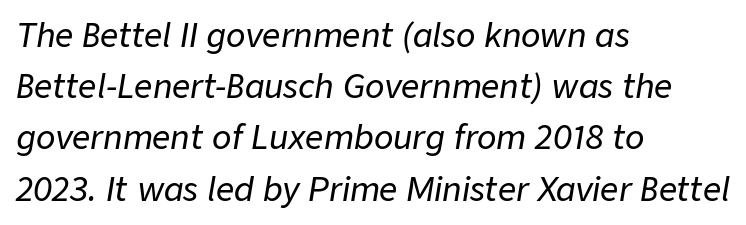
The image shows 32 px text type, italic (leaning right); set left-aligned, normal line spacing (1.6x), normal letter spacing, not underlined; low stroke contrast and a medium x-height.
